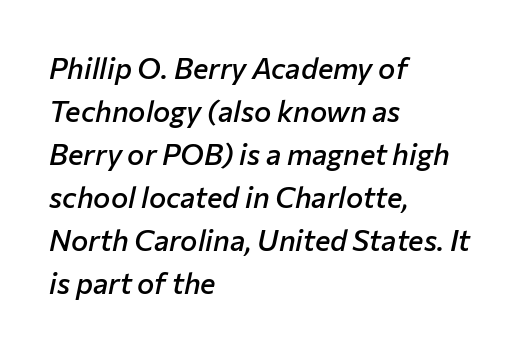
{"italic": "yes", "lean": "right", "slant_degrees": 12, "bold": "semi", "weight": "semibold", "width": "normal", "stroke_contrast": "low", "x_height": "medium", "monospaced": "no", "underline": "no", "align": "left", "line_spacing": "normal", "line_spacing_ratio": 1.48, "letter_spacing": "normal", "letter_spacing_em": 0.0, "glyph_px": 29}
